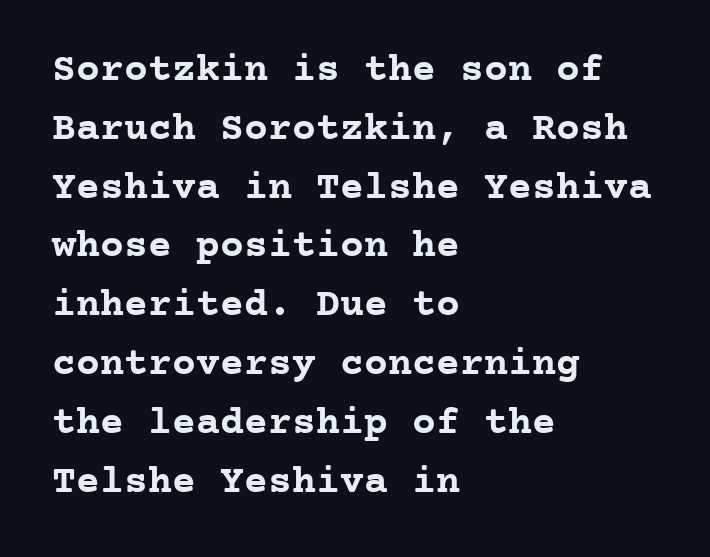
Stroke thickness is high; the sample reads as a true bold. Reading down the column, the eye jumps a familiar distance to each next line. The letters carry serifs — small finishing strokes at the ends of their stems. Vertical strokes here are truly vertical. The compositor pushed each line to the left boundary.
